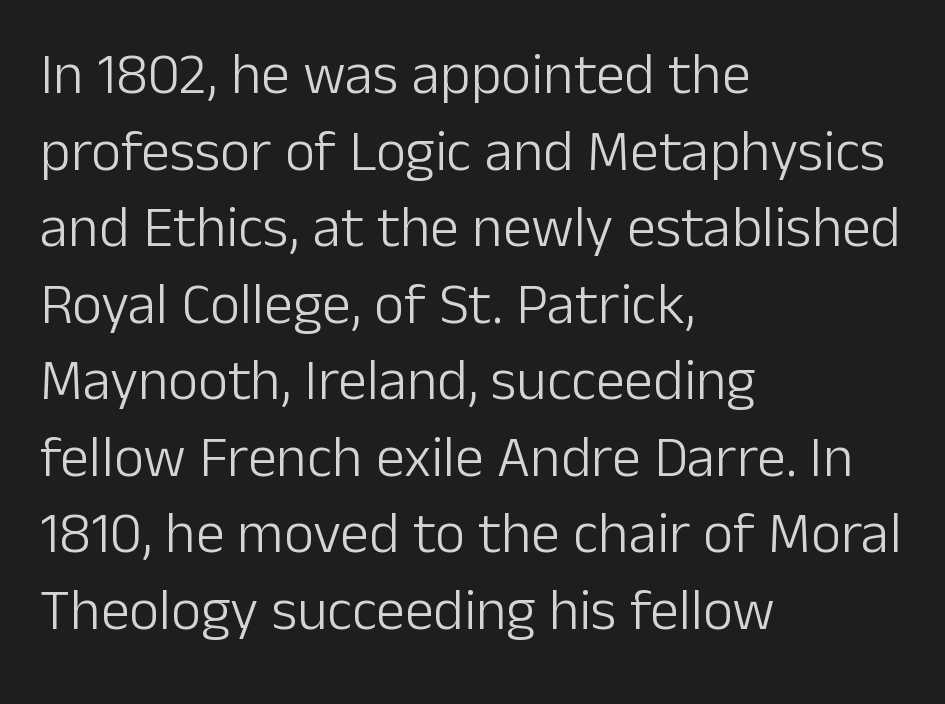
{"serif": "no", "italic": "no", "bold": "no", "weight": "light", "width": "normal", "stroke_contrast": "low", "x_height": "medium", "monospaced": "no", "underline": "no", "align": "left", "line_spacing": "normal", "line_spacing_ratio": 1.32, "letter_spacing": "normal", "letter_spacing_em": 0.0, "glyph_px": 58}
